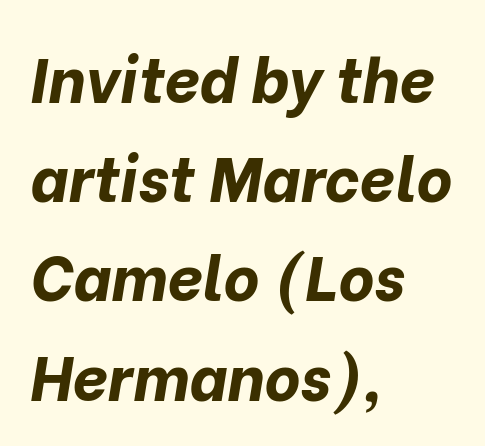
Q: Is the text bold? A: Yes.
Q: Is the text italic (slanted)? A: Yes, it leans right by about 10 degrees.
Q: Is the text underlined? A: No.
Q: How is the paragraph aligned? A: Left-aligned.
Q: Is the spacing between letters normal or unusually wide? A: Normal.
Q: Is the spacing between lines tight, normal or loose? A: Normal.
Q: Width (condensed, normal, or wide)? A: Normal.
Q: Stroke contrast? A: Low.
Q: x-height? A: Medium.
Q: Monospaced? A: No.
